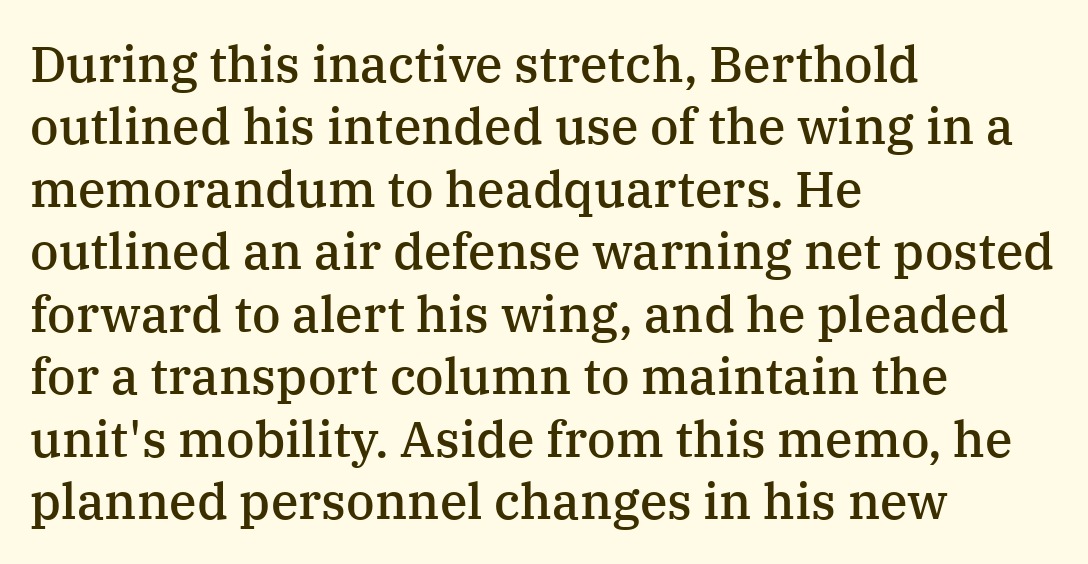
Q: Is the text bold? A: Semi-bold.
Q: Is the text italic (slanted)? A: No, it is upright.
Q: Is the typeface a serif or a sans-serif typeface? A: Serif.
Q: Is the text underlined? A: No.
Q: How is the paragraph aligned? A: Left-aligned.
Q: Is the spacing between letters normal or unusually wide? A: Normal.
Q: Is the spacing between lines tight, normal or loose? A: Normal.
Q: Width (condensed, normal, or wide)? A: Normal.
Q: Stroke contrast? A: Medium.
Q: x-height? A: Medium.
Q: Monospaced? A: No.
